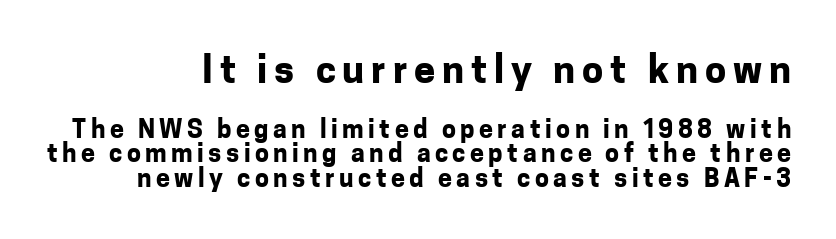
This is roman type, the default non-slanted kind. The face used here appears at its bigger size in the upper chunk. The specimen omits any rule beneath the text block's lines. This sample uses a sans-serif face. A full-strength bold gives these letters their thick strokes.
